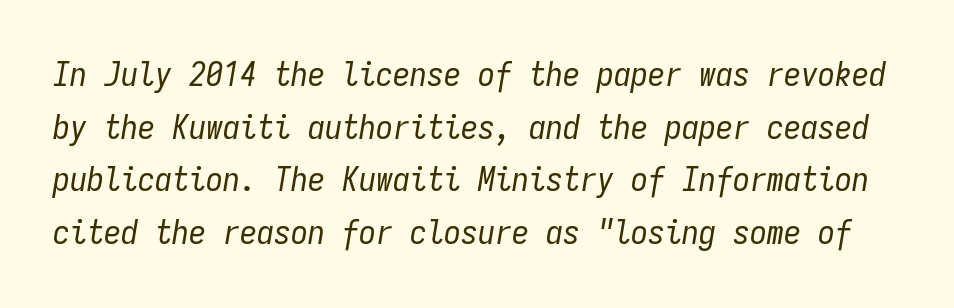
The image shows 34 px regular-weight, condensed type, italic (leaning right), monospaced; set normal line spacing (1.55x), normal letter spacing, not underlined; low stroke contrast and a medium x-height.
